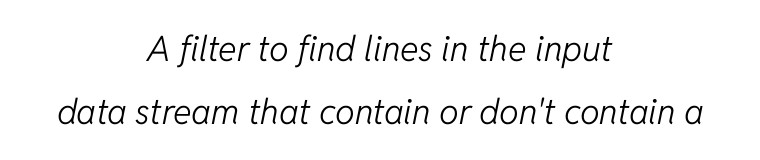
Q: Is the text bold? A: No.
Q: Is the text italic (slanted)? A: Yes, it leans right by about 11 degrees.
Q: Is the text underlined? A: No.
Q: How is the paragraph aligned? A: Centered.
Q: Is the spacing between letters normal or unusually wide? A: Normal.
Q: Width (condensed, normal, or wide)? A: Normal.
Q: Stroke contrast? A: Low.
Q: x-height? A: Medium.
Q: Monospaced? A: No.
